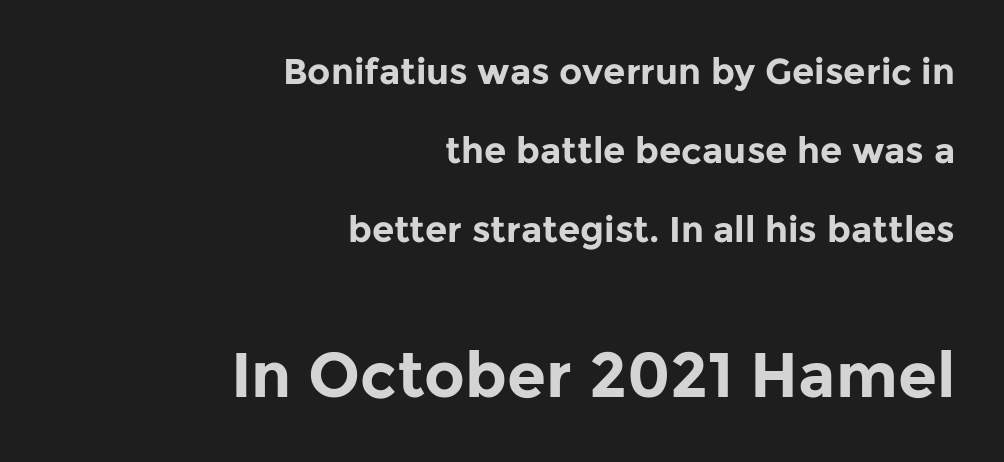
{"serif": "no", "italic": "no", "bold": "yes", "weight": "bold", "width": "normal", "stroke_contrast": "low", "x_height": "medium", "monospaced": "no", "underline": "no", "align": "right", "line_spacing": "loose", "line_spacing_ratio": 2.19, "letter_spacing": "normal", "letter_spacing_em": 0.0, "larger_block": "second", "size_ratio": 1.75, "glyph_px": 63}
